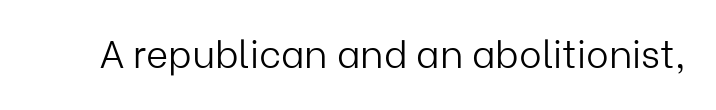
{"serif": "no", "italic": "no", "bold": "no", "weight": "light", "width": "normal", "stroke_contrast": "low", "x_height": "medium", "monospaced": "no", "underline": "no", "letter_spacing": "normal", "letter_spacing_em": 0.0, "glyph_px": 38}
